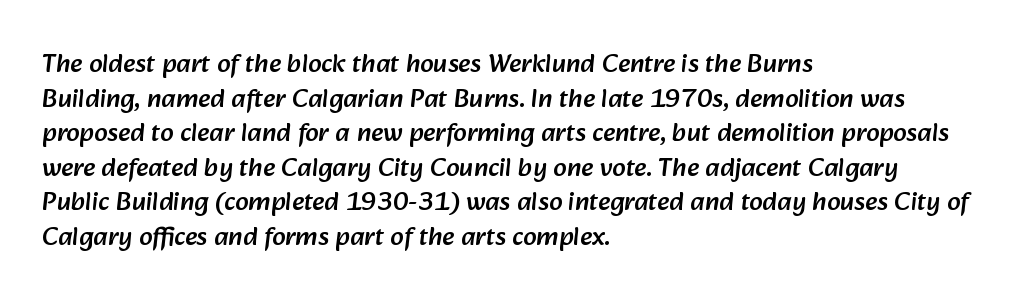
Check the space under the baseline: it is left empty. The rows are spaced the way most documents space them. Letter spacing: default. In CSS terms this would be text-align: left.
